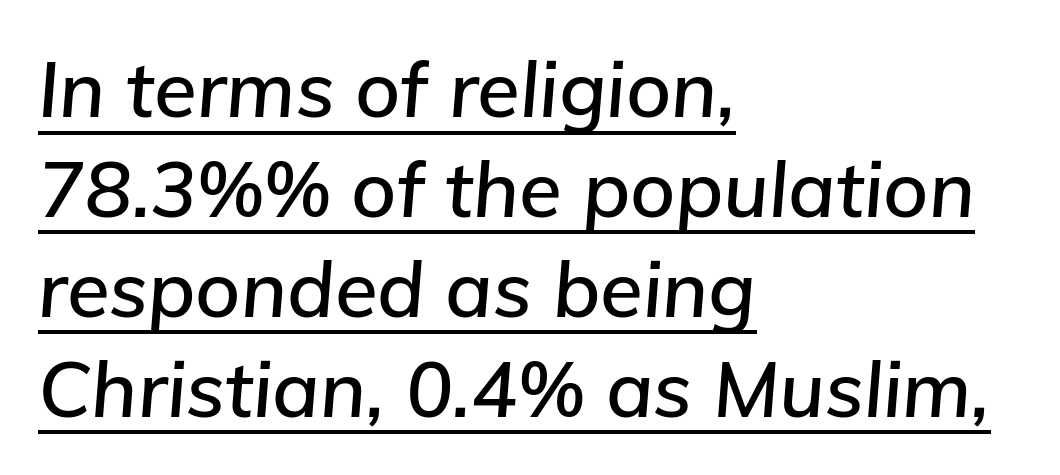
Q: Is the text italic (slanted)? A: Yes, it leans right by about 5 degrees.
Q: Is the text underlined? A: Yes.
Q: How is the paragraph aligned? A: Left-aligned.
Q: Is the spacing between letters normal or unusually wide? A: Normal.
Q: Is the spacing between lines tight, normal or loose? A: Normal.
Q: Width (condensed, normal, or wide)? A: Normal.
Q: Stroke contrast? A: Low.
Q: x-height? A: Medium.
Q: Monospaced? A: No.
